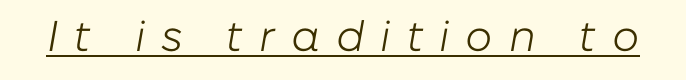
Q: Is the text bold? A: No.
Q: Is the text italic (slanted)? A: Yes, it leans right by about 10 degrees.
Q: Is the text underlined? A: Yes.
Q: Is the spacing between letters normal or unusually wide? A: Unusually wide.
Q: Width (condensed, normal, or wide)? A: Normal.
Q: Stroke contrast? A: Low.
Q: x-height? A: Medium.
Q: Monospaced? A: No.
